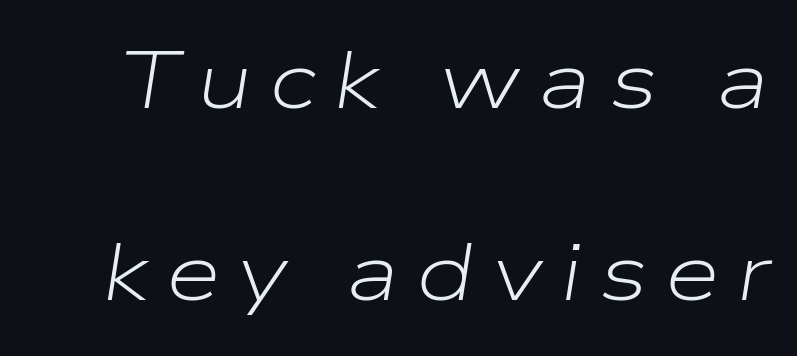
Q: Is the text bold? A: No.
Q: Is the text italic (slanted)? A: Yes, it leans right by about 9 degrees.
Q: Is the text underlined? A: No.
Q: Is the spacing between letters normal or unusually wide? A: Unusually wide.
Q: Is the spacing between lines tight, normal or loose? A: Loose.
Q: Width (condensed, normal, or wide)? A: Wide.
Q: Stroke contrast? A: Low.
Q: x-height? A: Medium.
Q: Monospaced? A: No.
